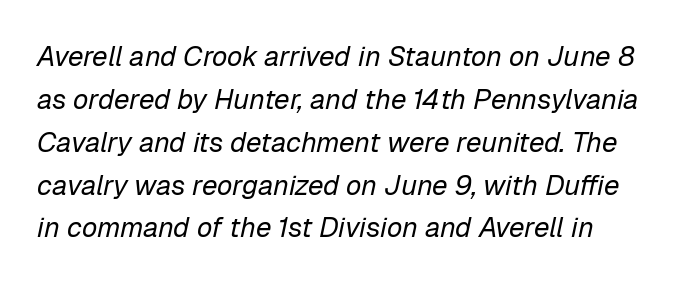
Q: Is the text bold? A: No.
Q: Is the text italic (slanted)? A: Yes, it leans right by about 12 degrees.
Q: Is the text underlined? A: No.
Q: Is the spacing between letters normal or unusually wide? A: Normal.
Q: Is the spacing between lines tight, normal or loose? A: Normal.
Q: Width (condensed, normal, or wide)? A: Normal.
Q: Stroke contrast? A: Low.
Q: x-height? A: Medium.
Q: Monospaced? A: No.
